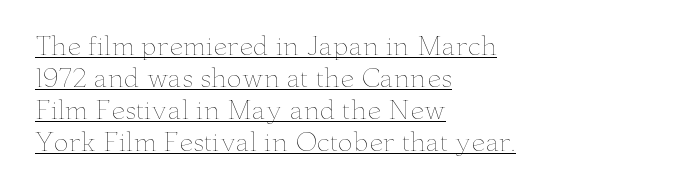
The image shows 25 px text type, upright; set left-aligned, normal line spacing (1.28x), normal letter spacing, underlined.
